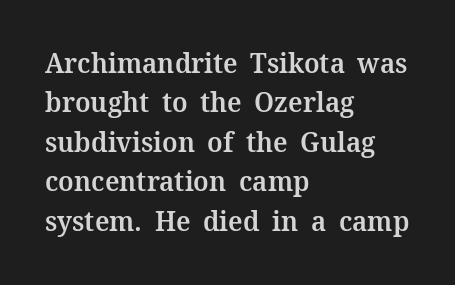
The image shows 28 px semibold serif type, upright; set left-aligned, normal line spacing (1.41x), normal letter spacing, not underlined; medium stroke contrast and a medium x-height.
